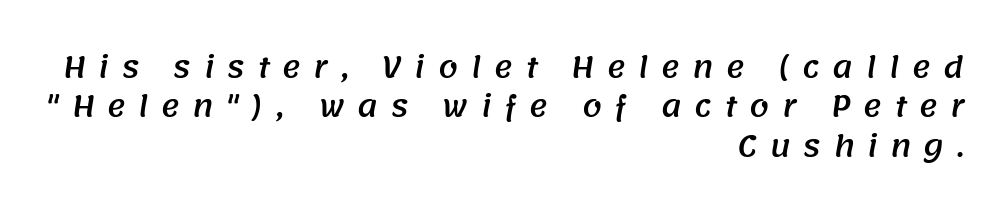
The image shows 28 px sans-serif type; set right-aligned, normal line spacing (1.41x), unusually wide letter spacing (+0.45 em), not underlined; medium stroke contrast and a large x-height.
